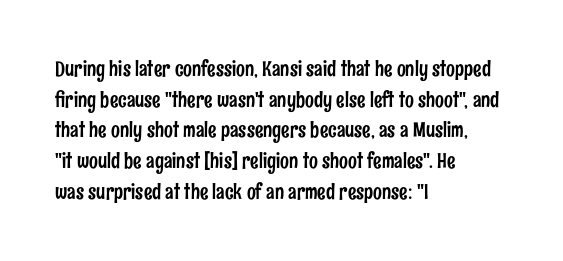
The image shows 21 px text type, upright; set left-aligned, normal line spacing (1.46x), normal letter spacing, not underlined.
